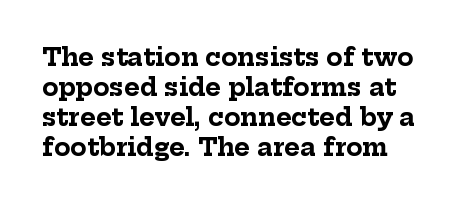
The image shows 24 px bold type, upright; set normal line spacing (1.25x), normal letter spacing, not underlined.
